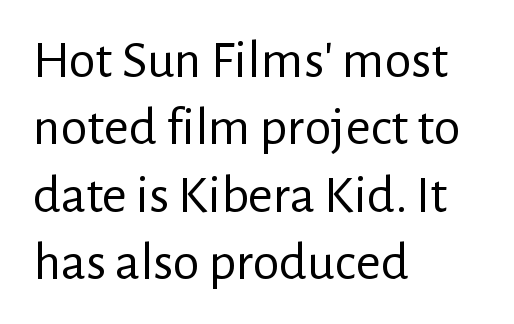
A light-to-regular cut is what we see here. Lines of text with bare space underneath. Nope, not italic — everything's standing straight. Examine the stroke ends and you'll find no serifs. The block of text has a typical density, with ordinary space between rows. A typesetter would call this zero additional tracking.
